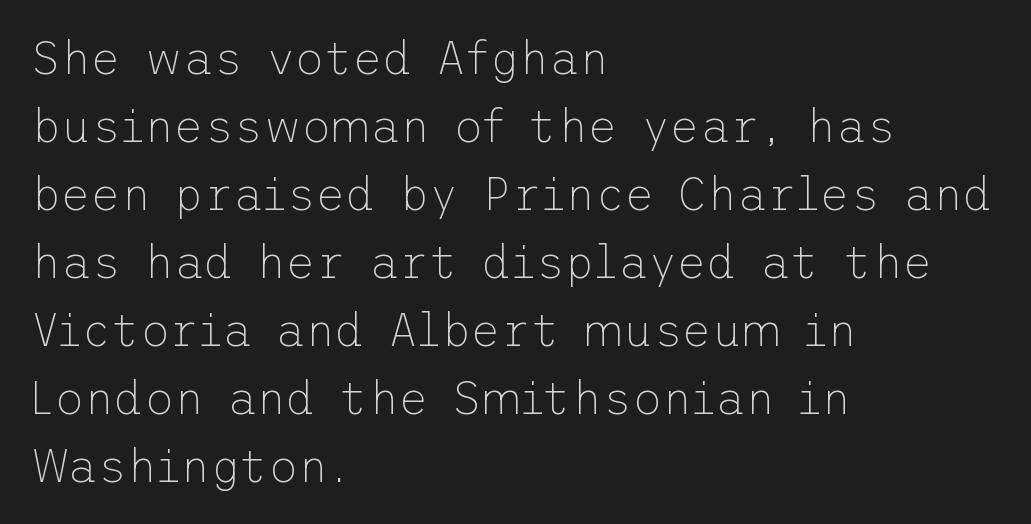
Q: Is the text bold? A: No.
Q: Is the text italic (slanted)? A: No, it is upright.
Q: Is the typeface a serif or a sans-serif typeface? A: Sans-serif.
Q: Is the text underlined? A: No.
Q: How is the paragraph aligned? A: Left-aligned.
Q: Is the spacing between letters normal or unusually wide? A: Normal.
Q: Is the spacing between lines tight, normal or loose? A: Normal.
Q: Width (condensed, normal, or wide)? A: Normal.
Q: Stroke contrast? A: Low.
Q: x-height? A: Medium.
